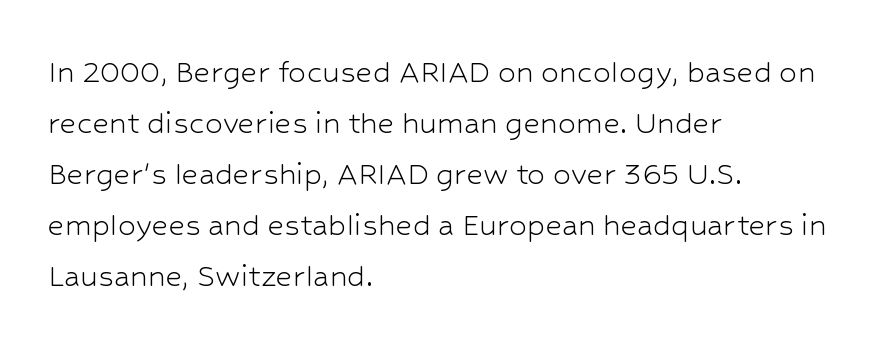
Q: Is the text bold? A: No.
Q: Is the text italic (slanted)? A: No, it is upright.
Q: Is the typeface a serif or a sans-serif typeface? A: Sans-serif.
Q: Is the text underlined? A: No.
Q: How is the paragraph aligned? A: Left-aligned.
Q: Is the spacing between letters normal or unusually wide? A: Normal.
Q: Is the spacing between lines tight, normal or loose? A: Normal.
Q: Width (condensed, normal, or wide)? A: Normal.
Q: Stroke contrast? A: Low.
Q: x-height? A: Medium.
Q: Monospaced? A: No.
